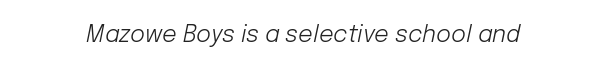
The image shows 23 px text type, italic (leaning right); set normal letter spacing, not underlined.
